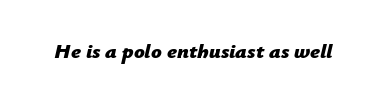
Q: Is the text bold? A: Yes.
Q: Is the text italic (slanted)? A: Yes, it leans right by about 12 degrees.
Q: Is the text underlined? A: No.
Q: Is the spacing between letters normal or unusually wide? A: Normal.
